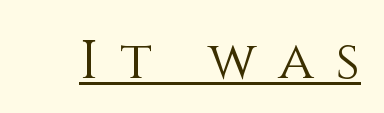
Does a line run under the words? Yes, clearly. The face used here is proportionally spaced, like ordinary book or web type. Weight: regular or lighter. Posture: vertical. There is plenty of visible air inserted between adjacent glyphs.
